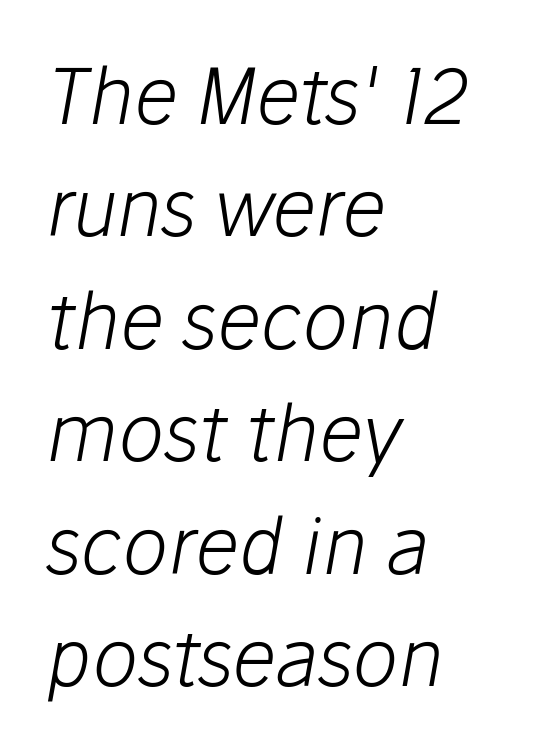
Q: Is the text bold? A: No.
Q: Is the text italic (slanted)? A: Yes, it leans right by about 10 degrees.
Q: Is the text underlined? A: No.
Q: How is the paragraph aligned? A: Left-aligned.
Q: Is the spacing between letters normal or unusually wide? A: Normal.
Q: Is the spacing between lines tight, normal or loose? A: Normal.
Q: Width (condensed, normal, or wide)? A: Normal.
Q: Stroke contrast? A: Low.
Q: x-height? A: Medium.
Q: Monospaced? A: No.
